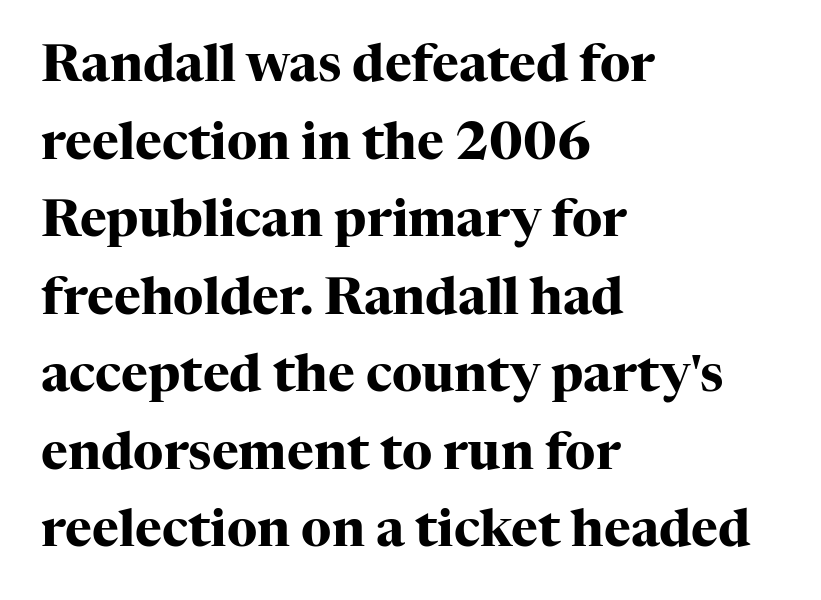
The image shows 51 px heavy serif type, upright; set left-aligned, normal line spacing (1.52x), normal letter spacing, not underlined; high stroke contrast and a medium x-height.
